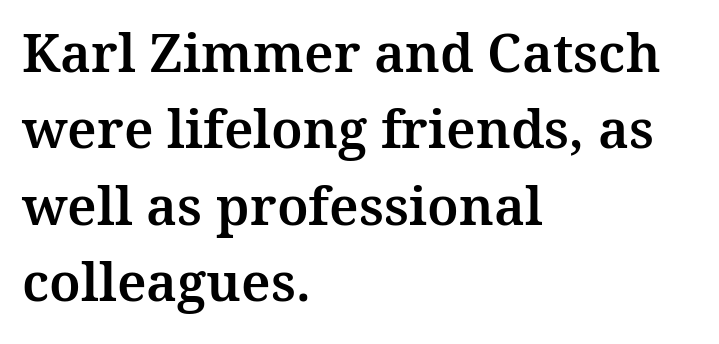
The image shows 53 px serif type, upright; set left-aligned, normal line spacing (1.44x), normal letter spacing, not underlined; medium stroke contrast and a medium x-height.
